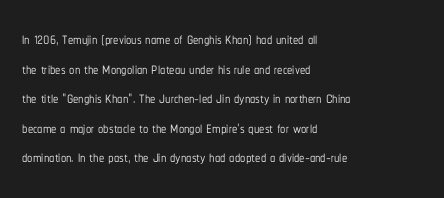
Caption: standard tracking, unaltered. Only glyphs here, with clear space below each row. The line-height multiplier appears to be the usual default. The typography opts for an upright posture over an oblique one. A student would call this left alignment; a typographer would say flush left, rag right.
